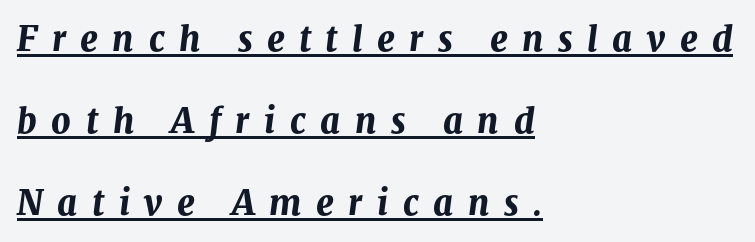
The image shows 34 px bold type, italic (leaning right); set left-aligned, loose line spacing (2.41x), unusually wide letter spacing (+0.43 em), underlined; medium stroke contrast and a medium x-height.
